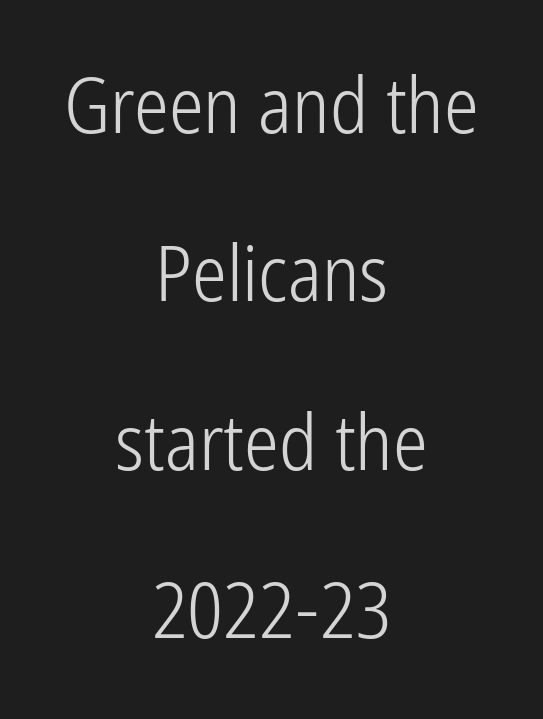
The image shows 78 px light, condensed sans-serif type, upright; set centered, loose line spacing (2.16x), normal letter spacing, not underlined; low stroke contrast and a medium x-height.
